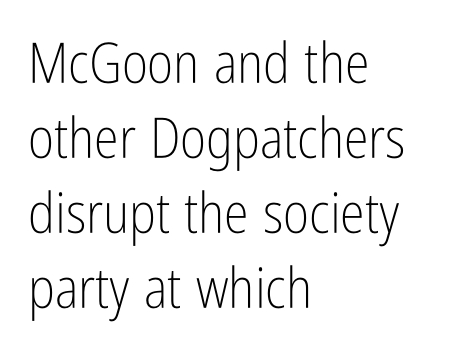
Q: Is the text bold? A: No.
Q: Is the text italic (slanted)? A: No, it is upright.
Q: Is the typeface a serif or a sans-serif typeface? A: Sans-serif.
Q: Is the text underlined? A: No.
Q: How is the paragraph aligned? A: Left-aligned.
Q: Is the spacing between letters normal or unusually wide? A: Normal.
Q: Is the spacing between lines tight, normal or loose? A: Normal.
Q: Width (condensed, normal, or wide)? A: Condensed.
Q: Stroke contrast? A: Low.
Q: x-height? A: Medium.
Q: Monospaced? A: No.
